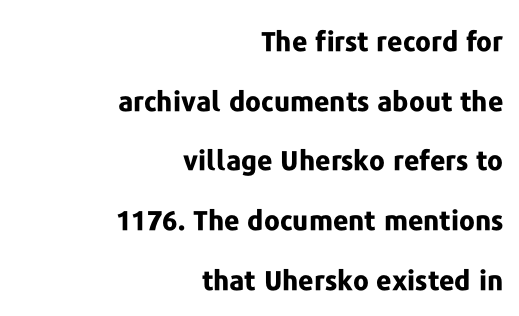
Quick note: not italic, upright. Caption: multi-line text, flush right, ragged left. The rendering uses a large line-height, opening up the rows. Check under the words: just untouched page. Compared with an ordinary text face, these strokes are far heavier — a full bold.
